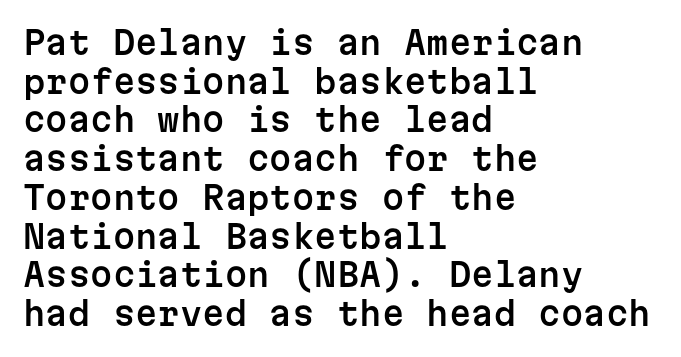
{"serif": "no", "italic": "no", "width": "normal", "stroke_contrast": "low", "x_height": "medium", "monospaced": "yes", "underline": "no", "align": "left", "line_spacing_ratio": 1.21, "letter_spacing": "normal", "letter_spacing_em": 0.0, "glyph_px": 32}
